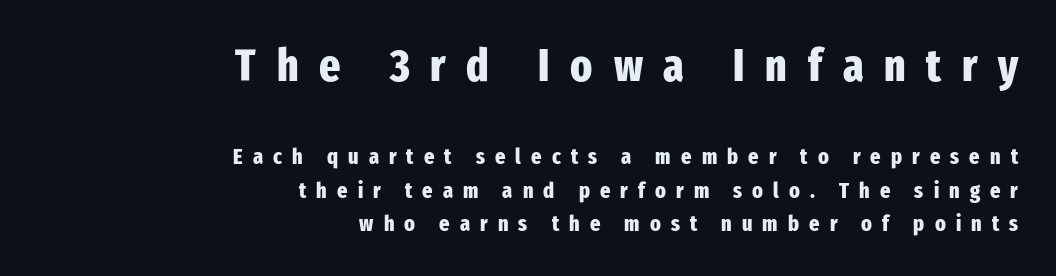
{"serif": "no", "italic": "no", "bold": "yes", "weight": "heavy", "width": "condensed", "stroke_contrast": "low", "x_height": "medium", "monospaced": "no", "underline": "no", "align": "right", "line_spacing": "normal", "line_spacing_ratio": 1.53, "letter_spacing": "wide", "letter_spacing_em": 0.46, "larger_block": "first", "size_ratio": 2.05, "glyph_px": 45}
